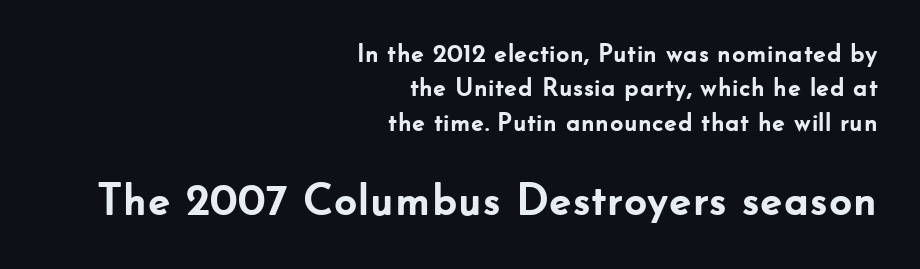
Q: Is the text bold? A: Yes.
Q: Is the text italic (slanted)? A: No, it is upright.
Q: Is the typeface a serif or a sans-serif typeface? A: Sans-serif.
Q: Is the text underlined? A: No.
Q: How is the paragraph aligned? A: Right-aligned.
Q: Is the spacing between letters normal or unusually wide? A: Normal.
Q: Is the spacing between lines tight, normal or loose? A: Normal.
Q: Which block of text is set in a larger size, the first (top) or the second (bottom)? A: The second (bottom) one.
Q: Width (condensed, normal, or wide)? A: Normal.
Q: Stroke contrast? A: Low.
Q: x-height? A: Small.
Q: Monospaced? A: No.
